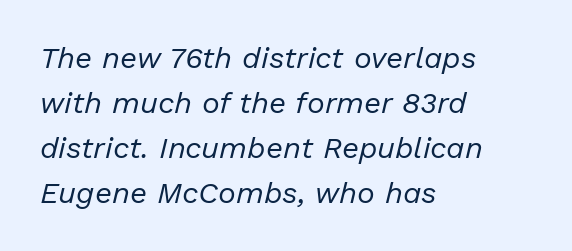
What stands out about the letter spacing? Nothing — it is the standard amount. If you measured baseline to baseline, you'd find a middling distance. A typesetter would call this proportional, since set widths differ per character. The gap between lines stays unmarked.
